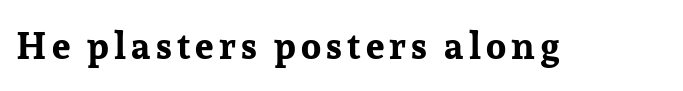
The face used here is proportionally spaced, like ordinary book or web type. The passage shown is emphatically bold. The passage shown is typeset with a serif family. When letters stand straight like this, we call the style roman or upright. The words here are not underlined.
